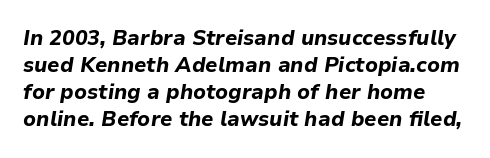
Q: Is the text bold? A: Yes.
Q: Is the text italic (slanted)? A: Yes, it leans right by about 9 degrees.
Q: Is the text underlined? A: No.
Q: Is the spacing between letters normal or unusually wide? A: Normal.
Q: Is the spacing between lines tight, normal or loose? A: Normal.
